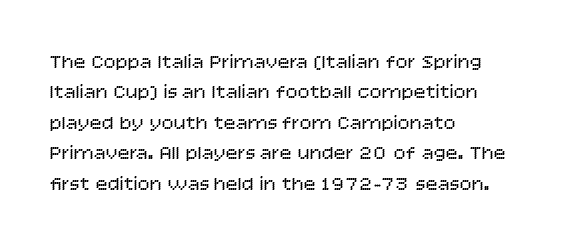
Q: Is the text bold? A: No.
Q: Is the text italic (slanted)? A: No, it is upright.
Q: Is the text underlined? A: No.
Q: How is the paragraph aligned? A: Left-aligned.
Q: Is the spacing between letters normal or unusually wide? A: Normal.
Q: Is the spacing between lines tight, normal or loose? A: Normal.
